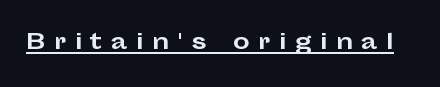
You could only call the tracking loose — the letters float apart. These lines carry a lot of weight — the face is fully bold. This rendering features underlined lettering. This is roman type, the default non-slanted kind.
